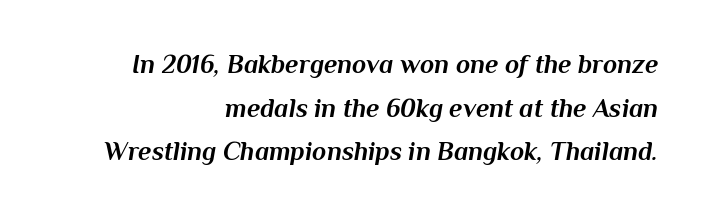
The image shows 26 px bold type, italic (leaning right); set right-aligned, normal line spacing (1.68x), normal letter spacing, not underlined.
